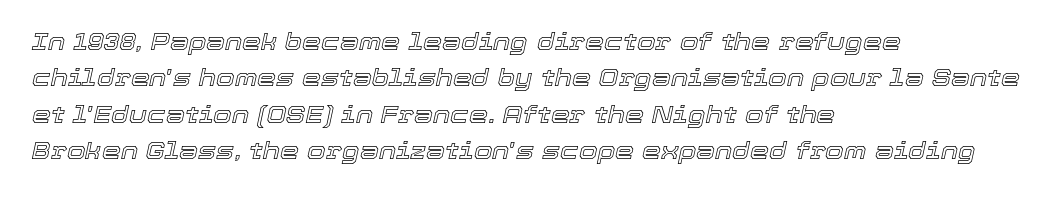
The image shows 24 px text type, italic (leaning right); set left-aligned, normal line spacing (1.52x), normal letter spacing, not underlined.
